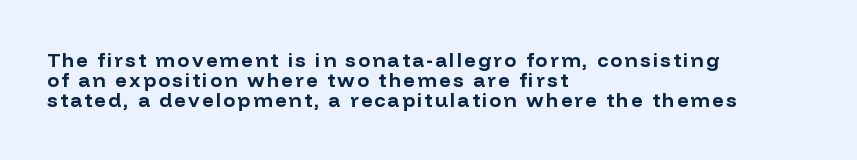
{"italic": "no", "bold": "yes", "underline": "no", "align": "left", "line_spacing": "tight", "line_spacing_ratio": 1.01, "glyph_px": 20}
